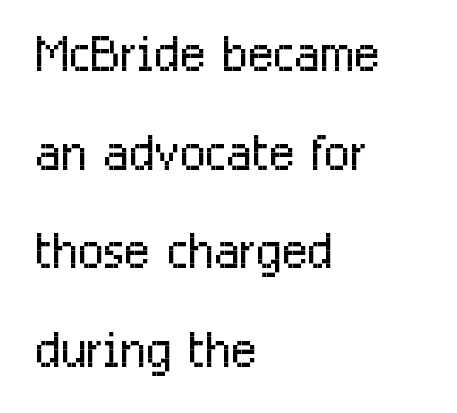
Q: Is the text bold? A: No.
Q: Is the text italic (slanted)? A: No, it is upright.
Q: Is the typeface a serif or a sans-serif typeface? A: Sans-serif.
Q: Is the text underlined? A: No.
Q: How is the paragraph aligned? A: Left-aligned.
Q: Is the spacing between letters normal or unusually wide? A: Normal.
Q: Is the spacing between lines tight, normal or loose? A: Normal.
Q: Width (condensed, normal, or wide)? A: Condensed.
Q: Stroke contrast? A: Low.
Q: x-height? A: Medium.
Q: Monospaced? A: No.
